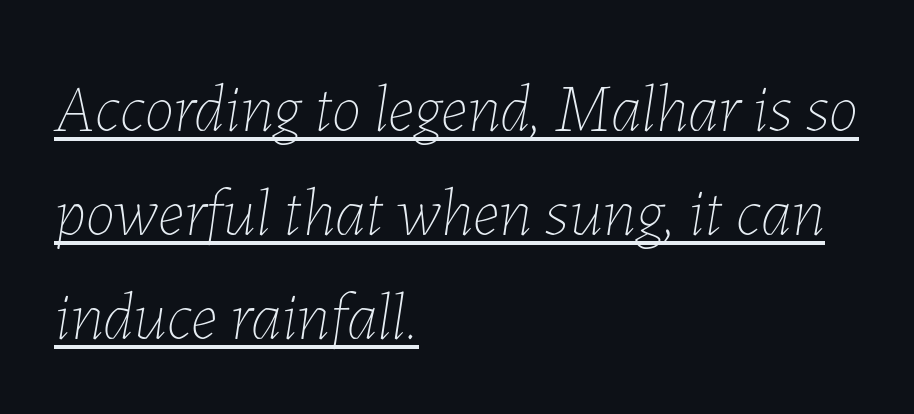
The image shows 67 px thin type, italic (leaning right); set left-aligned, normal line spacing (1.55x), normal letter spacing, underlined; low stroke contrast and a medium x-height.
